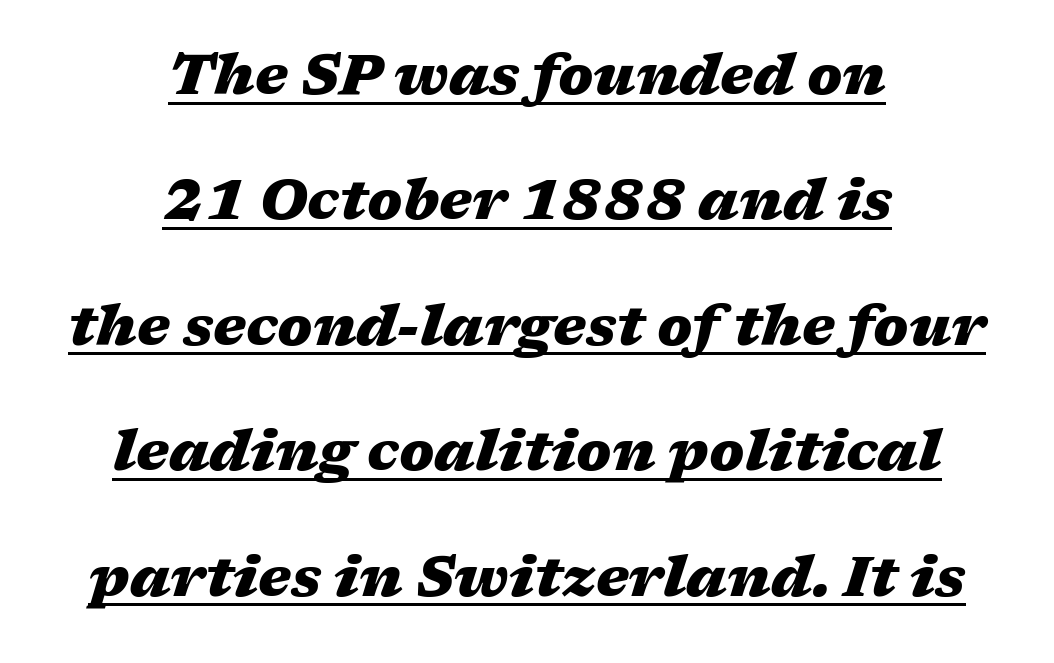
The letters are slanted; this is an italic face. Beneath each row of characters lies a ruled line. The letters advance in unequal steps, a hallmark of proportional type. Here the glyphs are tracked normally, forming tight word shapes.
